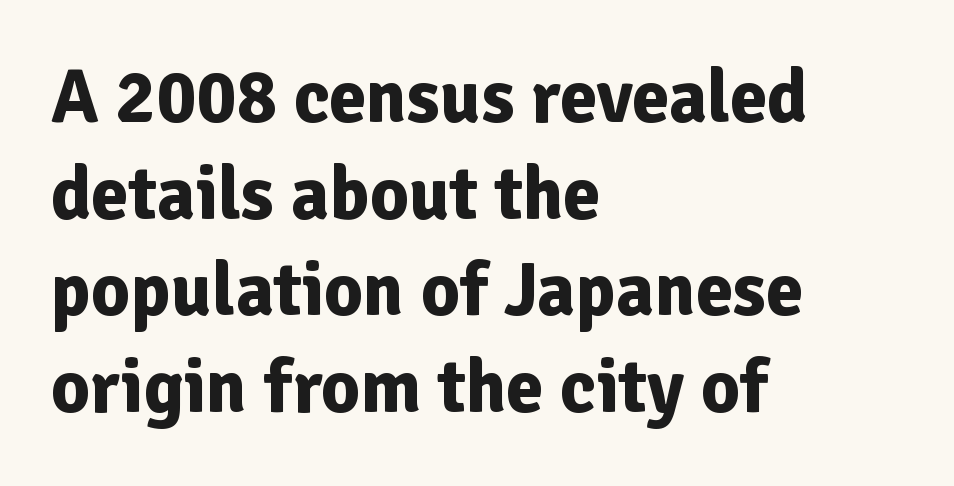
{"serif": "no", "italic": "no", "bold": "yes", "weight": "bold", "width": "normal", "stroke_contrast": "low", "x_height": "medium", "monospaced": "no", "underline": "no", "align": "left", "line_spacing": "normal", "line_spacing_ratio": 1.29, "letter_spacing": "normal", "letter_spacing_em": 0.0, "glyph_px": 75}
